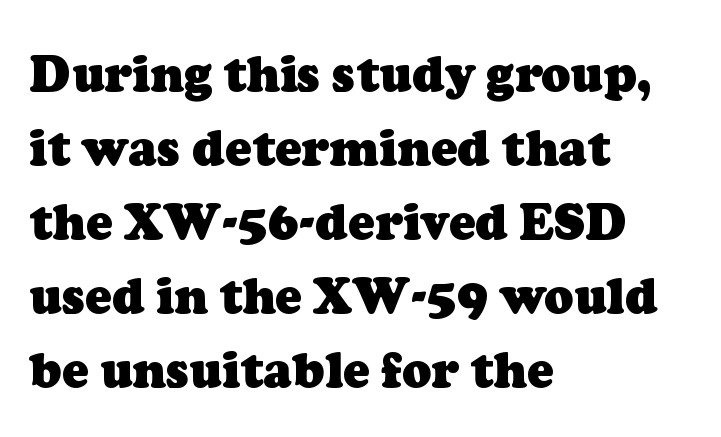
Every letter is thick-stroked: bold, no question. These lines keep a tight, regular rhythm from letter to letter. Only glyphs here, with clear space below each row. I'd call this a serif setting — the letters wear small feet.
